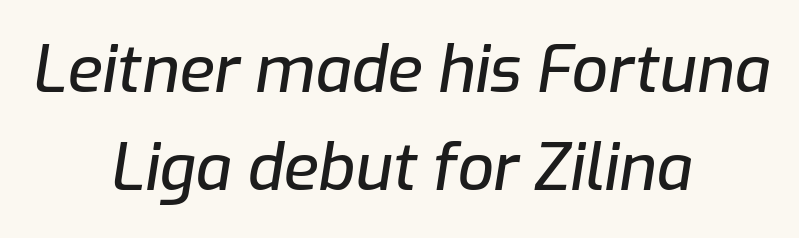
Q: Is the text italic (slanted)? A: Yes, it leans right by about 9 degrees.
Q: Is the text underlined? A: No.
Q: How is the paragraph aligned? A: Centered.
Q: Is the spacing between letters normal or unusually wide? A: Normal.
Q: Is the spacing between lines tight, normal or loose? A: Normal.
Q: Width (condensed, normal, or wide)? A: Normal.
Q: Stroke contrast? A: Low.
Q: x-height? A: Medium.
Q: Monospaced? A: No.
